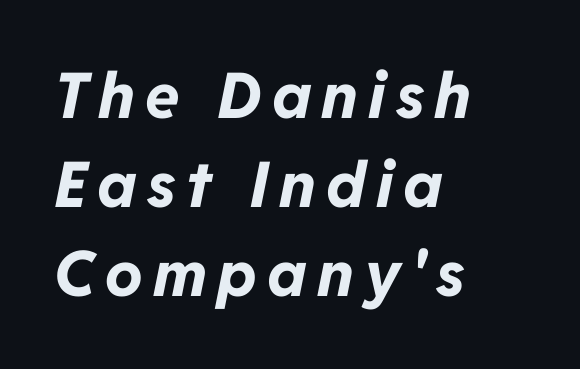
{"italic": "yes", "lean": "right", "slant_degrees": 11, "bold": "yes", "weight": "bold", "width": "normal", "stroke_contrast": "low", "x_height": "medium", "monospaced": "no", "underline": "no", "align": "left", "line_spacing": "normal", "line_spacing_ratio": 1.41, "glyph_px": 63}
